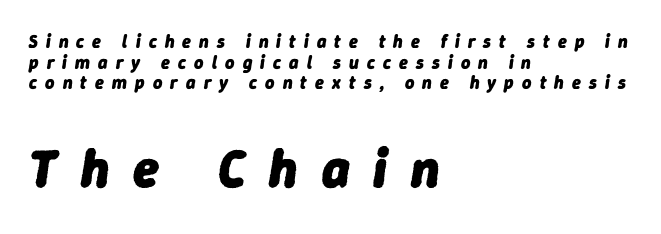
Cramped leading. Each word looks stretched out because of the extra space between its letters. A student would notice the bottom passage is typeset larger than what precedes it. If you drew a ruler down the left edge, every line would touch it. Note the varied advance widths — an 'i' is clearly narrower than an 'm'.
